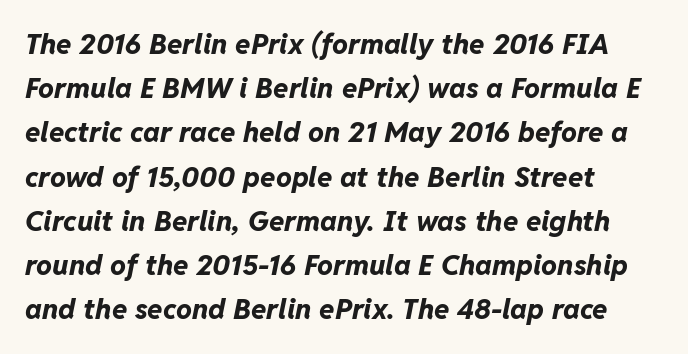
{"italic": "yes", "lean": "right", "slant_degrees": 11, "bold": "yes", "weight": "bold", "width": "normal", "stroke_contrast": "low", "x_height": "medium", "monospaced": "no", "underline": "no", "align": "left", "line_spacing": "normal", "line_spacing_ratio": 1.58, "letter_spacing": "normal", "letter_spacing_em": 0.0, "glyph_px": 28}
